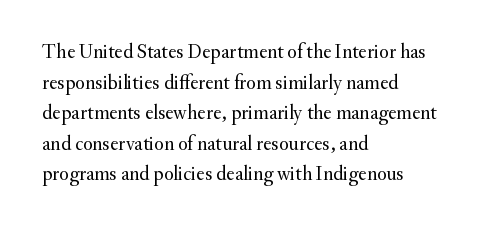
Q: Is the text bold? A: No.
Q: Is the text italic (slanted)? A: No, it is upright.
Q: Is the text underlined? A: No.
Q: How is the paragraph aligned? A: Left-aligned.
Q: Is the spacing between letters normal or unusually wide? A: Normal.
Q: Is the spacing between lines tight, normal or loose? A: Normal.
